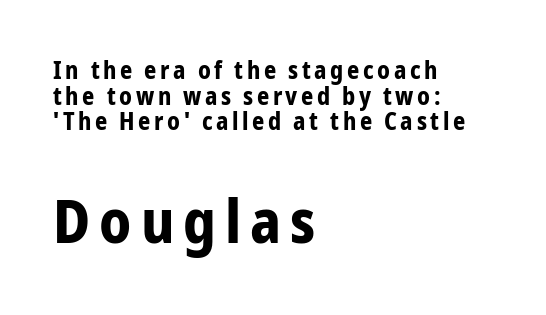
Q: Is the text bold? A: Yes.
Q: Is the text italic (slanted)? A: No, it is upright.
Q: Is the typeface a serif or a sans-serif typeface? A: Sans-serif.
Q: Is the text underlined? A: No.
Q: How is the paragraph aligned? A: Left-aligned.
Q: Is the spacing between lines tight, normal or loose? A: Tight.
Q: Which block of text is set in a larger size, the first (top) or the second (bottom)? A: The second (bottom) one.
Q: Width (condensed, normal, or wide)? A: Condensed.
Q: Stroke contrast? A: Low.
Q: x-height? A: Medium.
Q: Monospaced? A: No.
